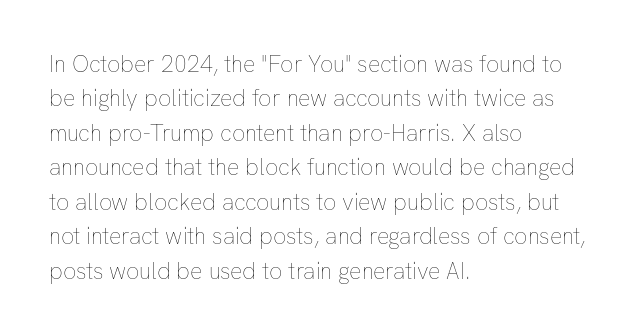
Q: Is the text bold? A: No.
Q: Is the text italic (slanted)? A: No, it is upright.
Q: Is the text underlined? A: No.
Q: How is the paragraph aligned? A: Left-aligned.
Q: Is the spacing between letters normal or unusually wide? A: Normal.
Q: Is the spacing between lines tight, normal or loose? A: Normal.
